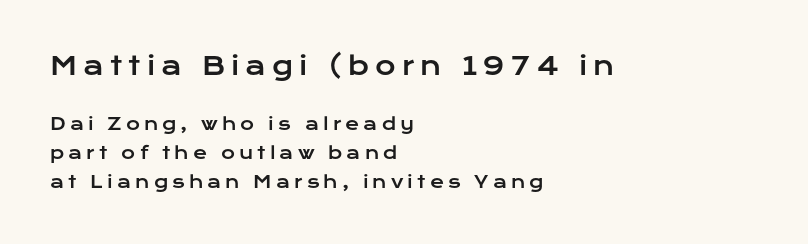
Q: Is the text italic (slanted)? A: No, it is upright.
Q: Is the text underlined? A: No.
Q: How is the paragraph aligned? A: Left-aligned.
Q: Is the spacing between letters normal or unusually wide? A: Unusually wide.
Q: Which block of text is set in a larger size, the first (top) or the second (bottom)? A: The first (top) one.
